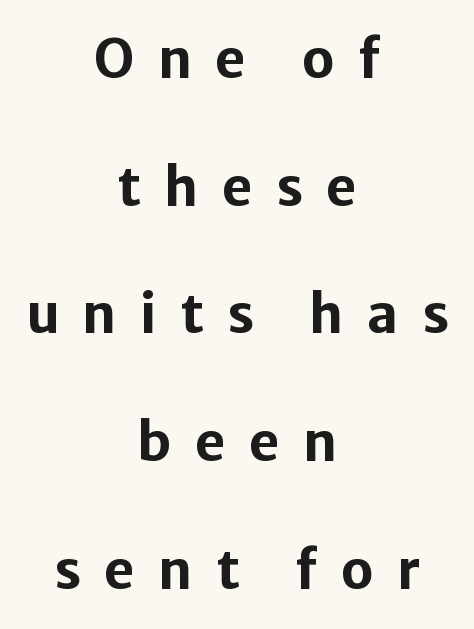
Interline gaps are noticeably wide in this sample. The baseline area is clear. Compared with an ordinary text face, these strokes are far heavier — a full bold. This rendering widens character spacing well past its baseline value. Every character sits straight up, as roman type does.
